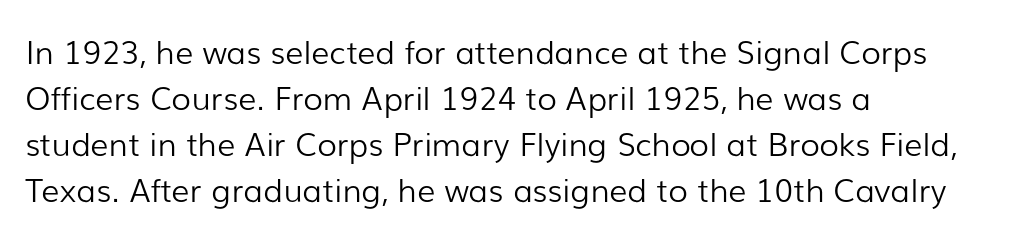
Weight: regular or lighter. Normally led — the rows are evenly, conventionally spaced. Nothing sits at the stroke ends, so this counts as sans-serif. How are the letters spaced? Ordinarily, with no added tracking. Looks like regular typesetting: each glyph gets only the width it needs. Rule under the text: the space is simply empty.
